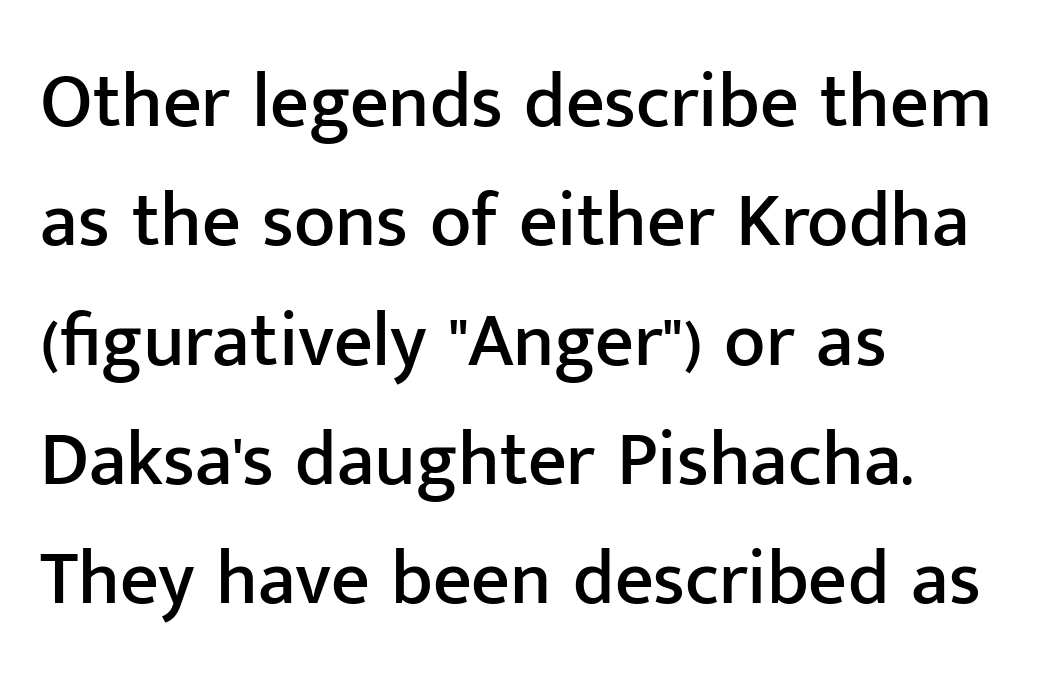
The image shows 76 px sans-serif type, upright; set left-aligned, normal line spacing (1.57x), normal letter spacing, not underlined; low stroke contrast and a medium x-height.
